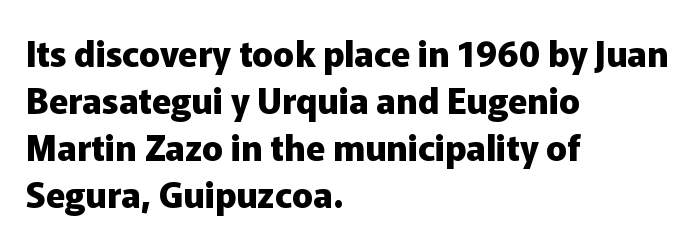
{"serif": "no", "italic": "no", "bold": "yes", "weight": "heavy", "width": "normal", "stroke_contrast": "low", "x_height": "medium", "monospaced": "no", "underline": "no", "align": "left", "line_spacing": "normal", "line_spacing_ratio": 1.34, "letter_spacing": "normal", "letter_spacing_em": 0.0, "glyph_px": 35}
